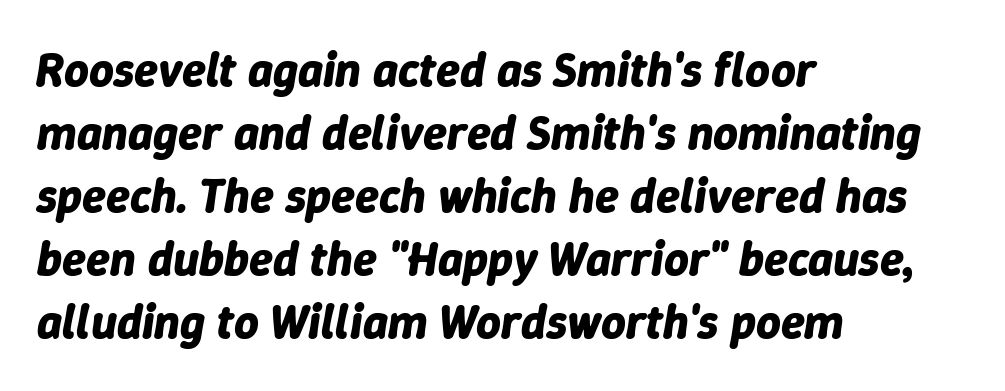
The image shows 48 px bold type, italic (leaning right); set left-aligned, normal line spacing (1.31x), normal letter spacing, not underlined; low stroke contrast and a medium x-height.
